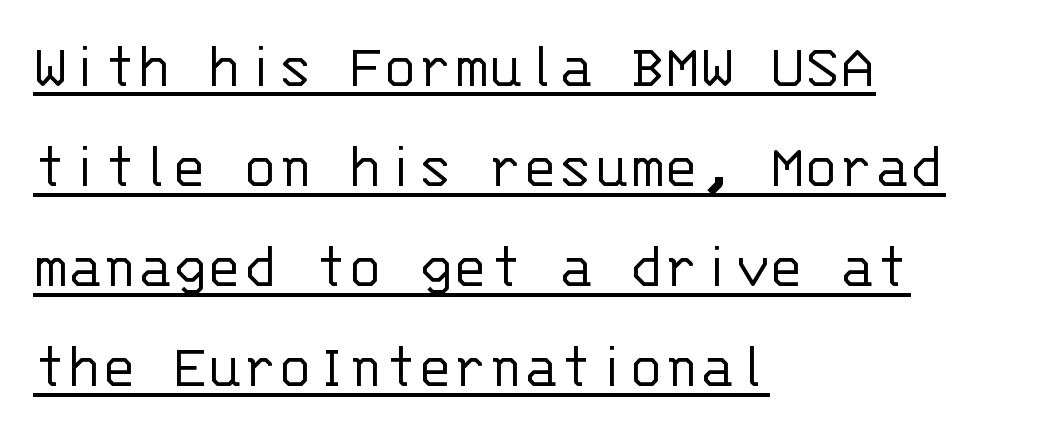
The image shows 65 px light sans-serif type, upright, monospaced; set left-aligned, normal line spacing (1.54x), normal letter spacing, underlined; low stroke contrast and a large x-height.
